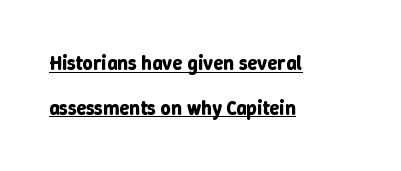
Q: Is the text bold? A: Yes.
Q: Is the text italic (slanted)? A: No, it is upright.
Q: Is the text underlined? A: Yes.
Q: How is the paragraph aligned? A: Left-aligned.
Q: Is the spacing between letters normal or unusually wide? A: Normal.
Q: Is the spacing between lines tight, normal or loose? A: Loose.
